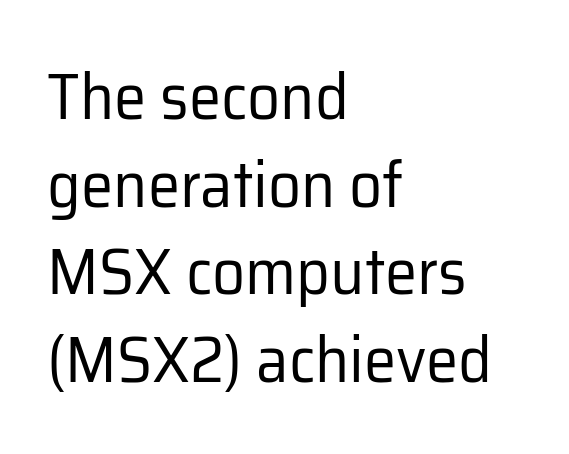
The lettering holds an erect, upright posture throughout. Are there feet on the stems? There aren't — it's a sans. Is this a fixed-width face? No — the glyphs have proportional, varying widths. The compositor pushed each line to the left boundary.
